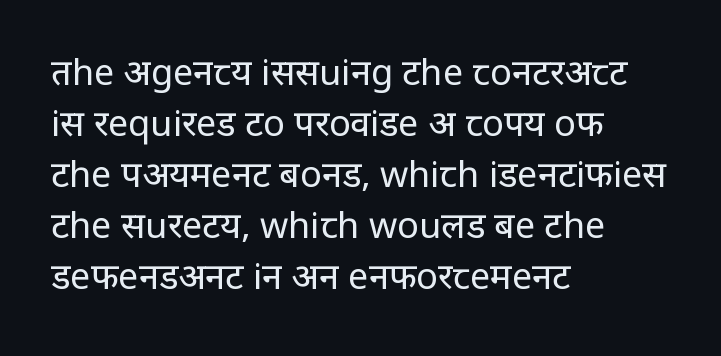
The image shows 36 px regular-weight sans-serif type, upright; set left-aligned, normal line spacing (1.42x), normal letter spacing, not underlined; low stroke contrast and a large x-height.
